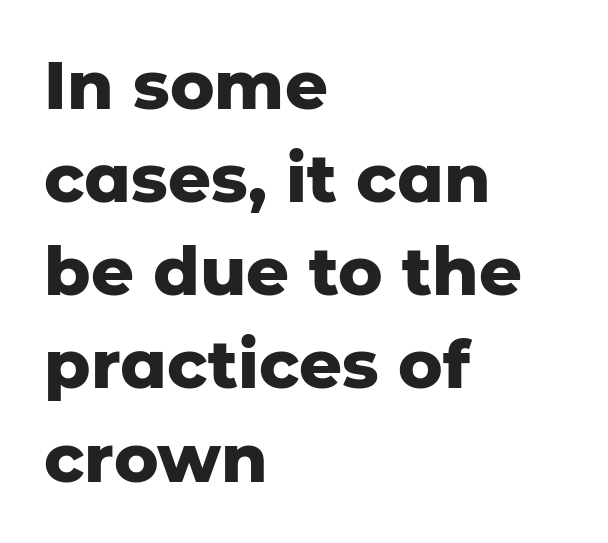
You can tell it's not italic because the verticals are truly vertical. Is this a fixed-width face? No — the glyphs have proportional, varying widths. The rendering uses a moderate line-height, typical for paragraphs. Nobody touched the tracking dial on this one.
